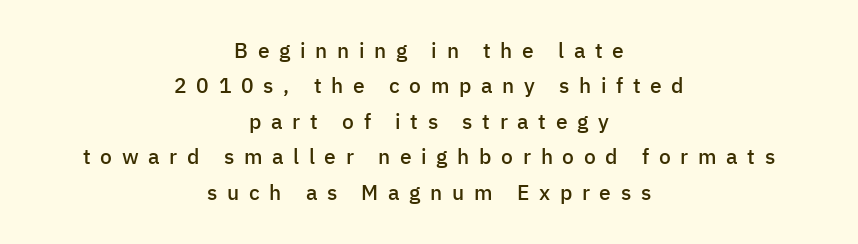
Q: Is the text bold? A: Semi-bold.
Q: Is the text italic (slanted)? A: No, it is upright.
Q: Is the text underlined? A: No.
Q: How is the paragraph aligned? A: Centered.
Q: Is the spacing between letters normal or unusually wide? A: Unusually wide.
Q: Is the spacing between lines tight, normal or loose? A: Normal.
